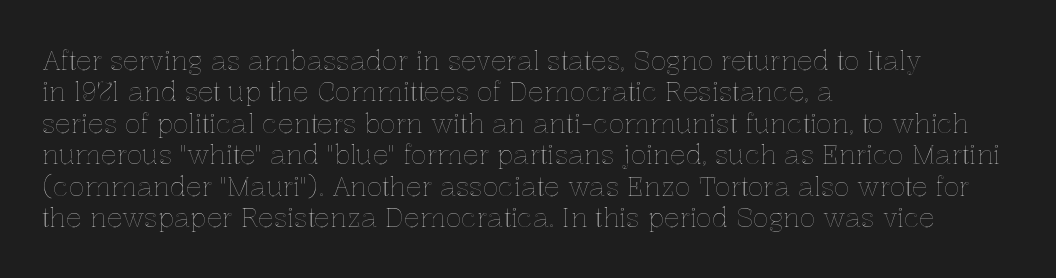
Tracking value appears to be zero — textbook default spacing. Rendered with straight, roman letterforms. Short and long lines alike share a common starting point at left. A bare baseline throughout the passage.
